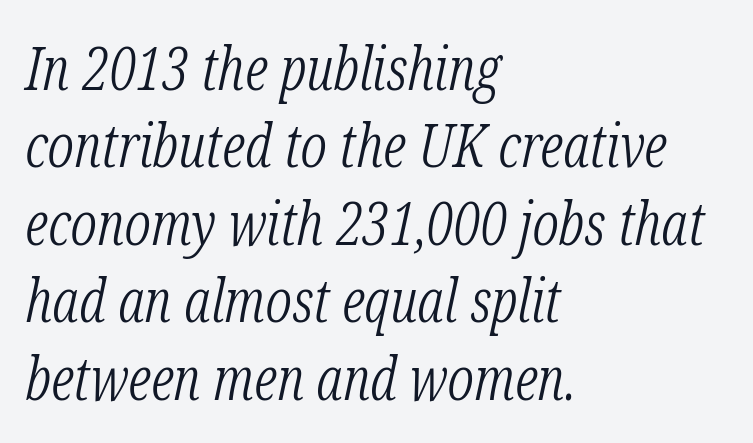
Line spacing here is normal. No chunkiness to these letters — they're not bold. The strip under each line holds only bare page. Short and long lines alike share a common starting point at left. Serif or sans? Serif — the stroke terminals have little feet. Looks like regular typesetting: each glyph gets only the width it needs.
